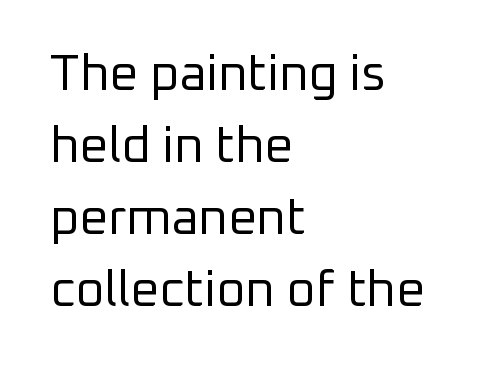
Q: Is the text bold? A: No.
Q: Is the text italic (slanted)? A: No, it is upright.
Q: Is the typeface a serif or a sans-serif typeface? A: Sans-serif.
Q: Is the text underlined? A: No.
Q: How is the paragraph aligned? A: Left-aligned.
Q: Is the spacing between letters normal or unusually wide? A: Normal.
Q: Is the spacing between lines tight, normal or loose? A: Normal.
Q: Width (condensed, normal, or wide)? A: Normal.
Q: Stroke contrast? A: Low.
Q: x-height? A: Medium.
Q: Monospaced? A: No.
